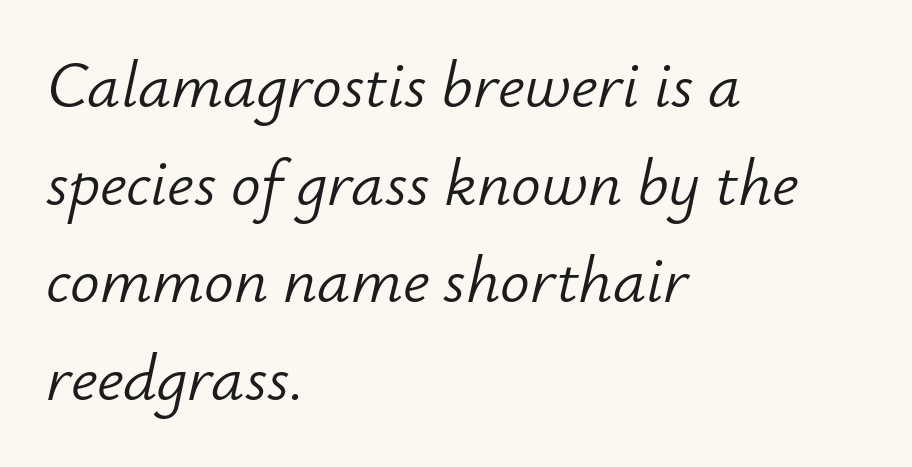
Q: Is the text bold? A: No.
Q: Is the text italic (slanted)? A: Yes, it leans right by about 12 degrees.
Q: Is the text underlined? A: No.
Q: How is the paragraph aligned? A: Left-aligned.
Q: Is the spacing between letters normal or unusually wide? A: Normal.
Q: Is the spacing between lines tight, normal or loose? A: Normal.
Q: Width (condensed, normal, or wide)? A: Normal.
Q: Stroke contrast? A: Low.
Q: x-height? A: Small.
Q: Monospaced? A: No.
